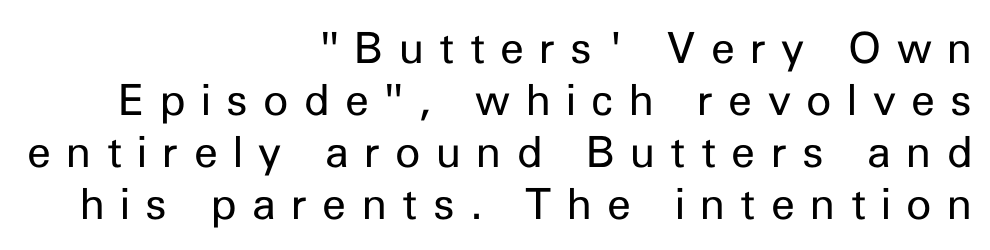
{"serif": "no", "italic": "no", "bold": "no", "weight": "regular", "width": "normal", "stroke_contrast": "low", "x_height": "medium", "monospaced": "no", "underline": "no", "align": "right", "line_spacing_ratio": 1.21, "letter_spacing": "wide", "letter_spacing_em": 0.36, "glyph_px": 43}
